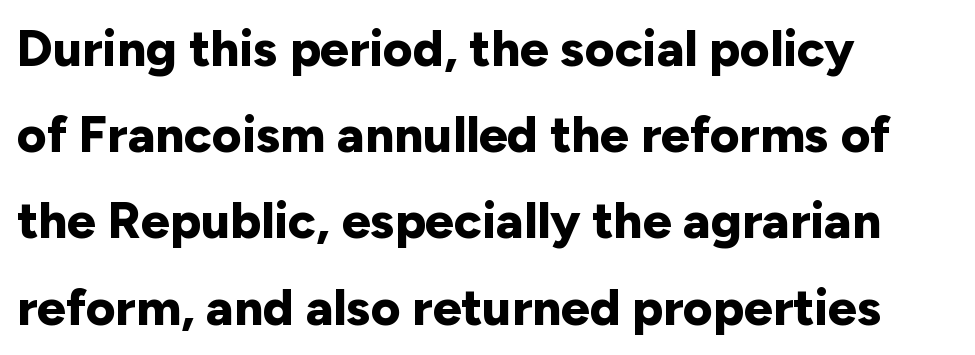
Q: Is the text bold? A: Yes.
Q: Is the text italic (slanted)? A: No, it is upright.
Q: Is the typeface a serif or a sans-serif typeface? A: Sans-serif.
Q: Is the text underlined? A: No.
Q: How is the paragraph aligned? A: Left-aligned.
Q: Is the spacing between letters normal or unusually wide? A: Normal.
Q: Is the spacing between lines tight, normal or loose? A: Normal.
Q: Width (condensed, normal, or wide)? A: Normal.
Q: Stroke contrast? A: Low.
Q: x-height? A: Medium.
Q: Monospaced? A: No.
